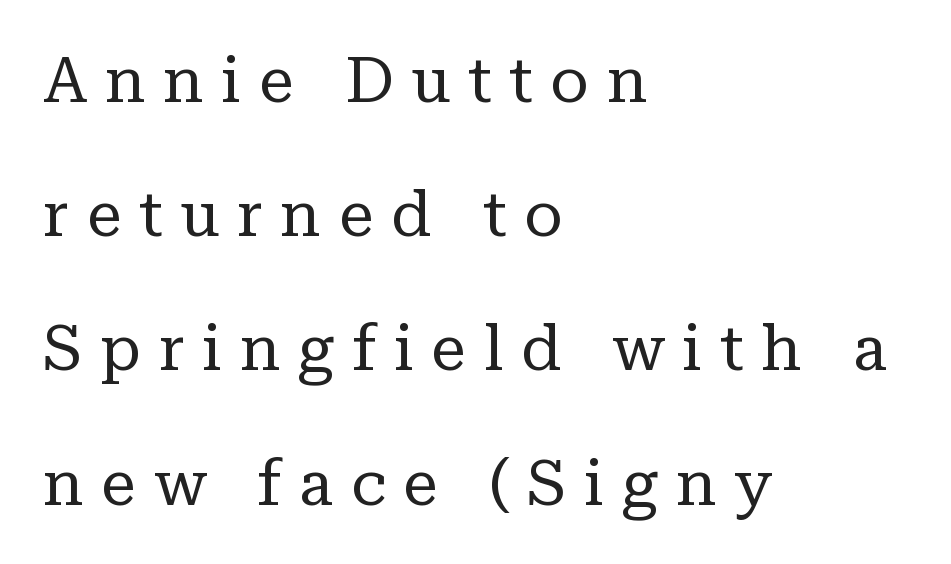
The image shows 63 px regular-weight serif type, upright; set left-aligned, loose line spacing (2.13x), unusually wide letter spacing (+0.28 em), not underlined; low stroke contrast and a medium x-height.
